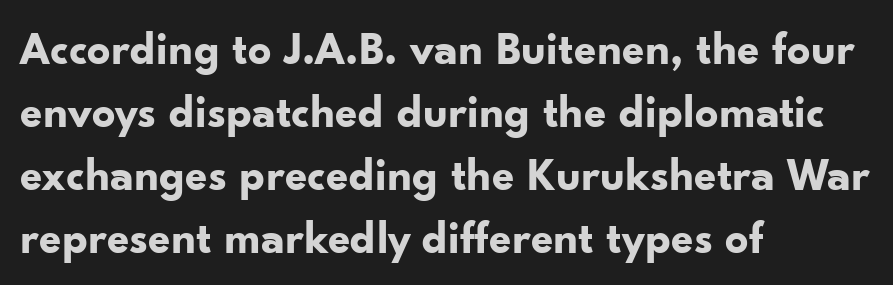
The image shows 46 px bold sans-serif type, upright; set left-aligned, normal line spacing (1.37x), normal letter spacing, not underlined; low stroke contrast and a small x-height.
